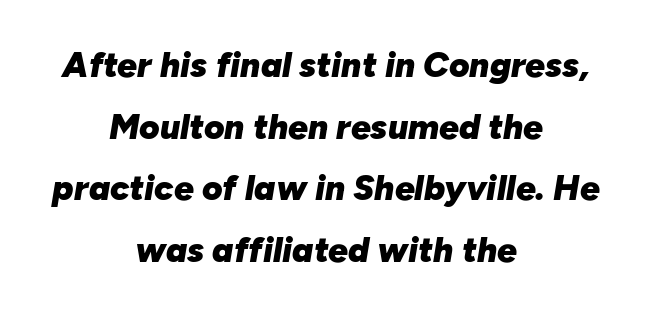
{"italic": "yes", "lean": "right", "slant_degrees": 10, "bold": "yes", "weight": "heavy", "width": "normal", "stroke_contrast": "low", "x_height": "medium", "monospaced": "no", "underline": "no", "align": "center", "line_spacing_ratio": 1.76, "letter_spacing": "normal", "letter_spacing_em": 0.0, "glyph_px": 35}
